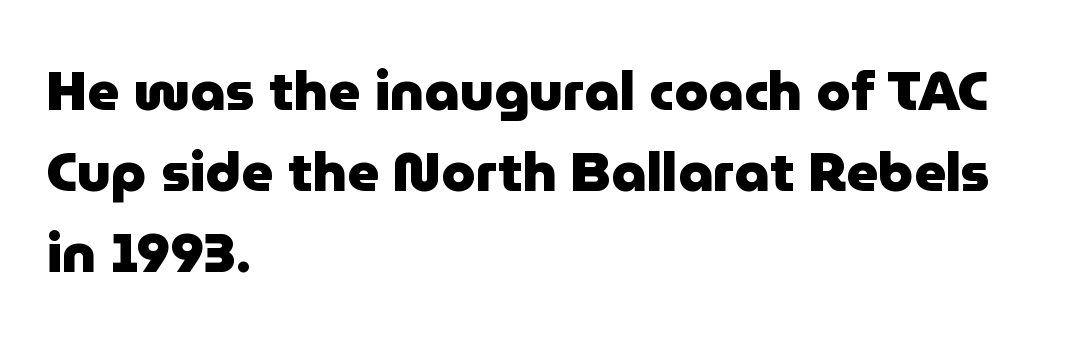
{"serif": "no", "italic": "no", "bold": "yes", "weight": "heavy", "width": "normal", "stroke_contrast": "low", "x_height": "medium", "monospaced": "no", "underline": "no", "align": "left", "line_spacing": "normal", "line_spacing_ratio": 1.47, "letter_spacing": "normal", "letter_spacing_em": 0.0, "glyph_px": 55}
